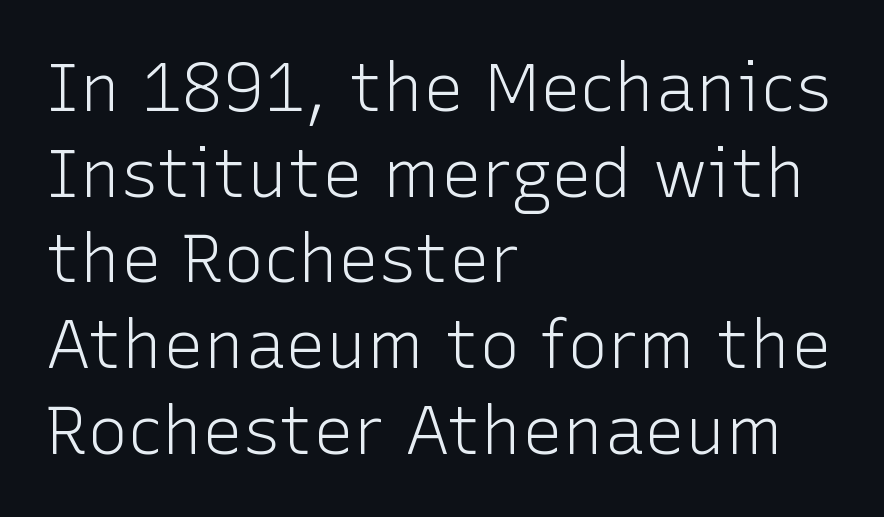
The image shows 68 px light sans-serif type, upright; set left-aligned, normal line spacing (1.26x), normal letter spacing, not underlined; low stroke contrast and a medium x-height.
